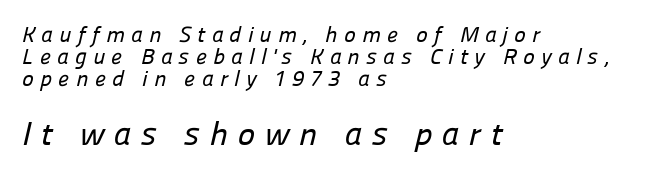
The image shows 33 px sans-serif type; set left-aligned, tight line spacing (1.0x), unusually wide letter spacing (+0.29 em), not underlined; the second (bottom) block is 1.5x larger; low stroke contrast and a medium x-height.
